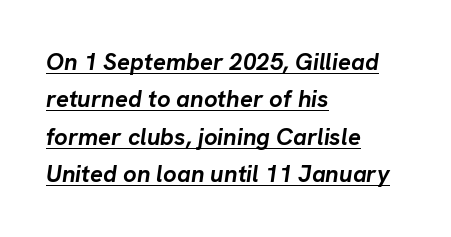
{"italic": "yes", "lean": "right", "slant_degrees": 8, "bold": "yes", "underline": "yes", "align": "left", "line_spacing": "normal", "line_spacing_ratio": 1.56, "letter_spacing": "normal", "letter_spacing_em": 0.0, "glyph_px": 24}
